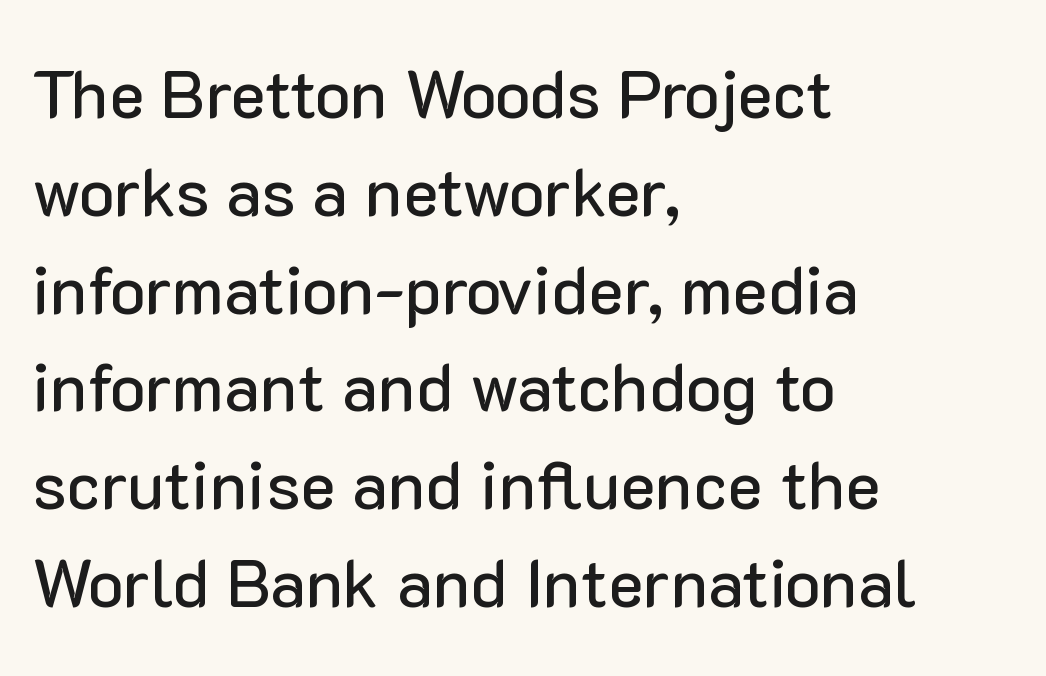
{"serif": "no", "italic": "no", "width": "normal", "stroke_contrast": "low", "x_height": "medium", "monospaced": "no", "underline": "no", "align": "left", "line_spacing": "normal", "line_spacing_ratio": 1.46, "letter_spacing": "normal", "letter_spacing_em": 0.0, "glyph_px": 67}
